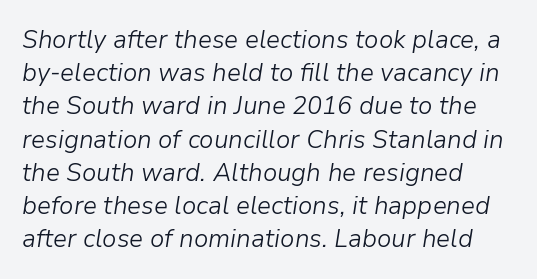
The image shows 25 px text type, italic (leaning right); set left-aligned, normal line spacing (1.33x), normal letter spacing, not underlined.
